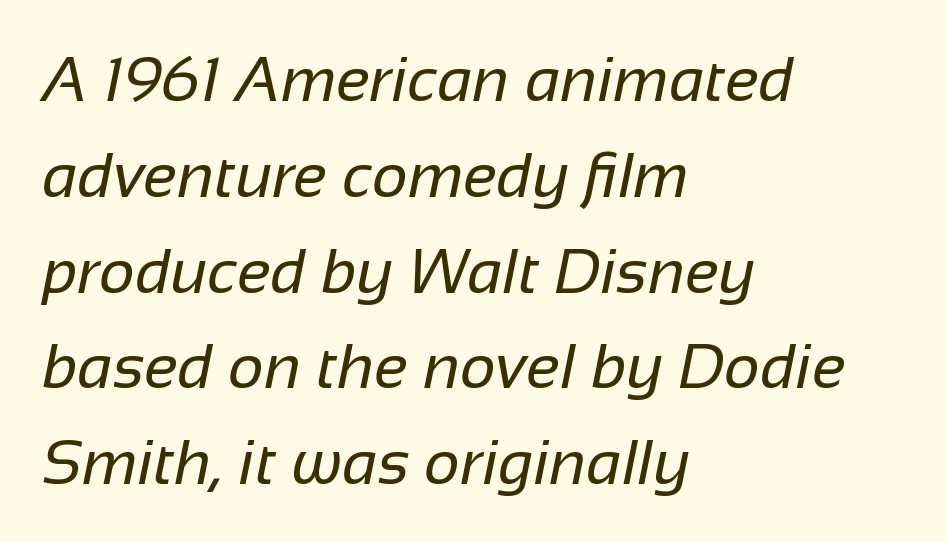
The image shows 63 px regular-weight sans-serif type; set left-aligned, normal line spacing (1.52x), normal letter spacing, not underlined; low stroke contrast and a medium x-height.
